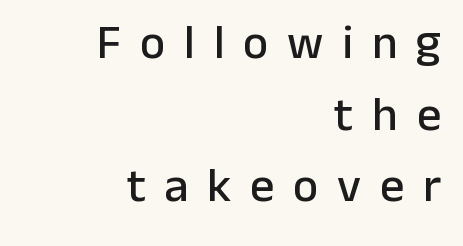
Q: Is the text italic (slanted)? A: No, it is upright.
Q: Is the typeface a serif or a sans-serif typeface? A: Sans-serif.
Q: Is the text underlined? A: No.
Q: How is the paragraph aligned? A: Right-aligned.
Q: Is the spacing between letters normal or unusually wide? A: Unusually wide.
Q: Is the spacing between lines tight, normal or loose? A: Normal.
Q: Width (condensed, normal, or wide)? A: Normal.
Q: Stroke contrast? A: Low.
Q: x-height? A: Medium.
Q: Monospaced? A: No.
